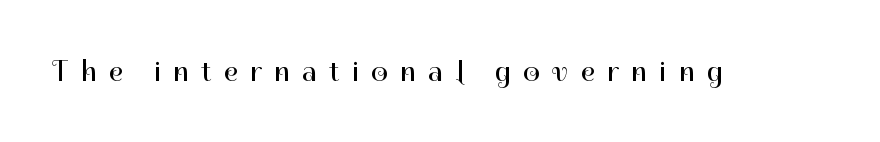
The image shows 30 px regular-weight sans-serif type, upright; set unusually wide letter spacing (+0.41 em), not underlined; high stroke contrast and a medium x-height.
